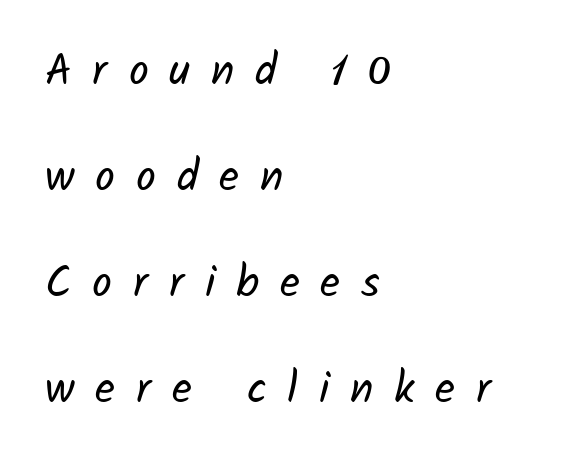
{"serif": "no", "bold": "no", "weight": "regular", "width": "normal", "stroke_contrast": "low", "x_height": "medium", "monospaced": "no", "underline": "no", "align": "left", "line_spacing": "loose", "line_spacing_ratio": 2.41, "letter_spacing": "wide", "letter_spacing_em": 0.47, "glyph_px": 44}
